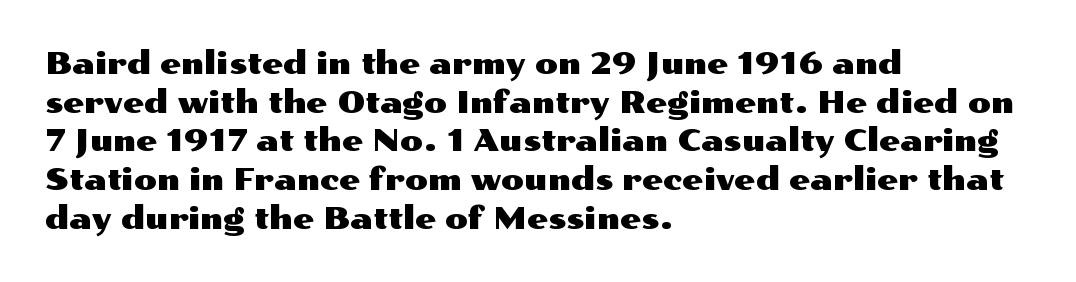
The image shows 30 px wide sans-serif type, upright; set left-aligned, normal line spacing (1.29x), normal letter spacing, not underlined; medium stroke contrast and a medium x-height.
